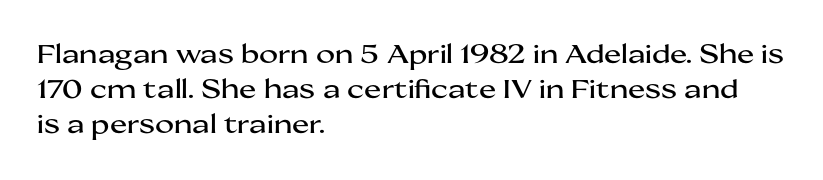
The image shows 26 px text type, upright; set left-aligned, normal line spacing (1.35x), normal letter spacing, not underlined.
